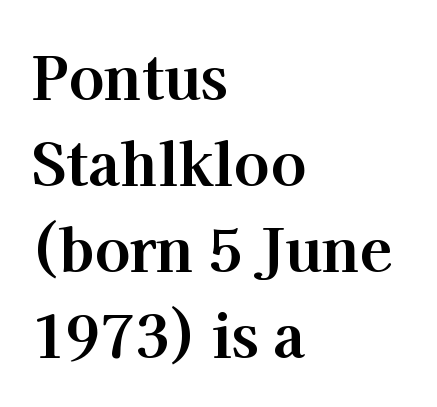
Q: Is the text bold? A: Yes.
Q: Is the text italic (slanted)? A: No, it is upright.
Q: Is the typeface a serif or a sans-serif typeface? A: Serif.
Q: Is the text underlined? A: No.
Q: How is the paragraph aligned? A: Left-aligned.
Q: Is the spacing between letters normal or unusually wide? A: Normal.
Q: Is the spacing between lines tight, normal or loose? A: Normal.
Q: Width (condensed, normal, or wide)? A: Normal.
Q: Stroke contrast? A: High.
Q: x-height? A: Medium.
Q: Monospaced? A: No.
